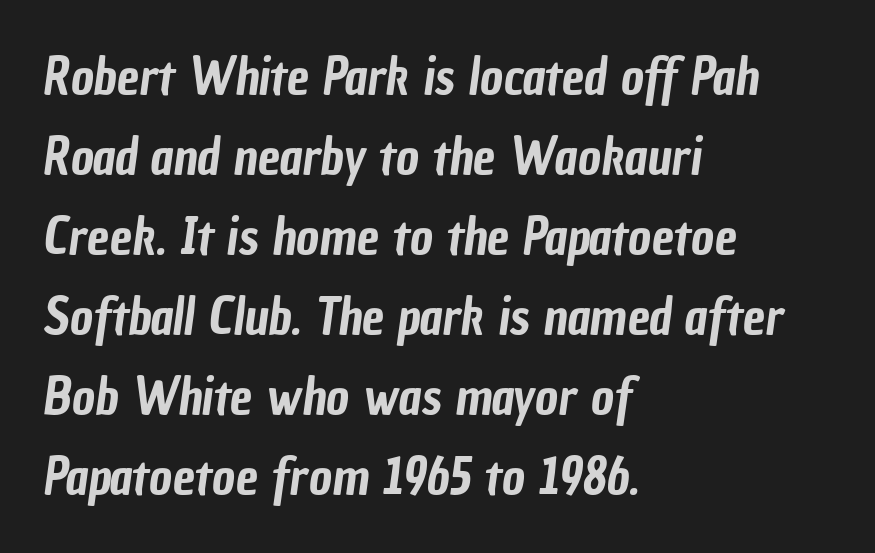
Q: Is the typeface a serif or a sans-serif typeface? A: Sans-serif.
Q: Is the text underlined? A: No.
Q: How is the paragraph aligned? A: Left-aligned.
Q: Is the spacing between letters normal or unusually wide? A: Normal.
Q: Is the spacing between lines tight, normal or loose? A: Normal.
Q: Width (condensed, normal, or wide)? A: Condensed.
Q: Stroke contrast? A: Low.
Q: x-height? A: Medium.
Q: Monospaced? A: No.
